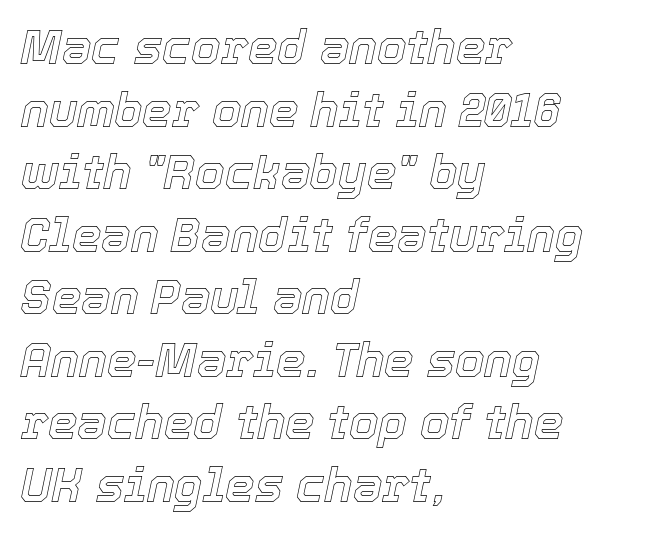
The image shows 47 px text type, italic (leaning right); set left-aligned, normal line spacing (1.33x), normal letter spacing, not underlined; a medium x-height.
